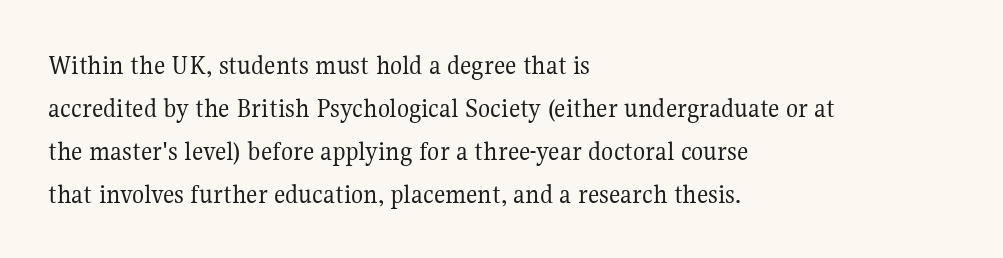
{"serif": "yes", "italic": "no", "bold": "no", "weight": "regular", "width": "normal", "stroke_contrast": "medium", "x_height": "medium", "monospaced": "no", "underline": "no", "align": "left", "line_spacing": "normal", "line_spacing_ratio": 1.53, "letter_spacing": "normal", "letter_spacing_em": 0.0, "glyph_px": 28}
